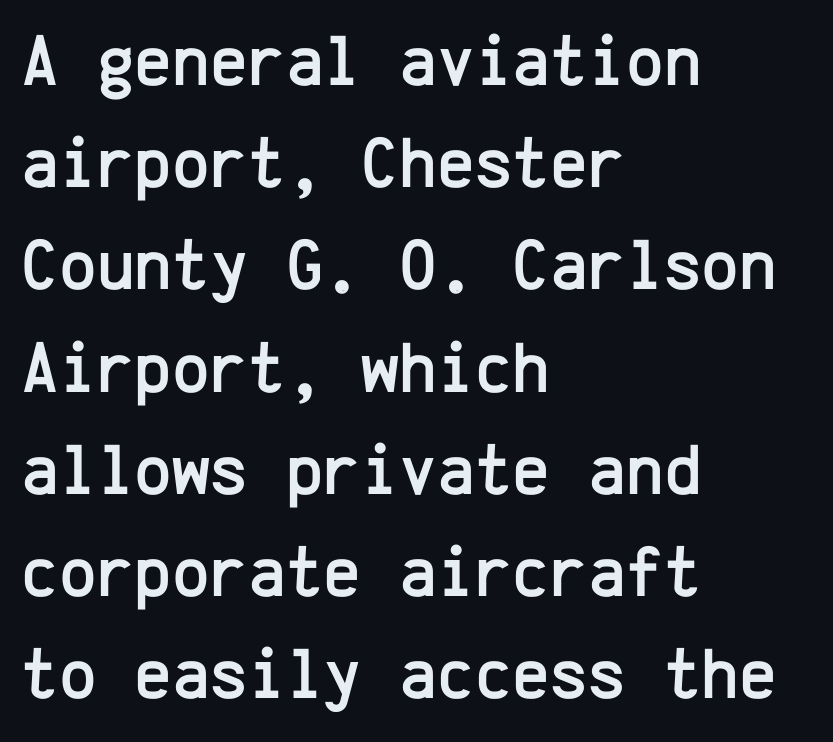
Each line starts at the same left margin while the right side varies. Grotesque or geometric, the face here clearly has no serifs. Quick note: interline space is typical. Italic? Not at all — the glyphs are vertical. A typesetter would call this monospace, since all characters share one set width.
